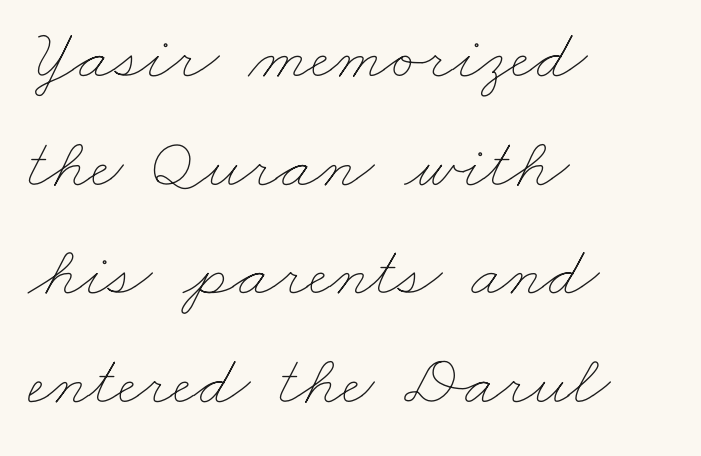
Q: Is the text bold? A: No.
Q: Is the text underlined? A: No.
Q: How is the paragraph aligned? A: Left-aligned.
Q: Is the spacing between letters normal or unusually wide? A: Normal.
Q: Is the spacing between lines tight, normal or loose? A: Normal.
Q: Width (condensed, normal, or wide)? A: Wide.
Q: Stroke contrast? A: Low.
Q: x-height? A: Small.
Q: Monospaced? A: No.
